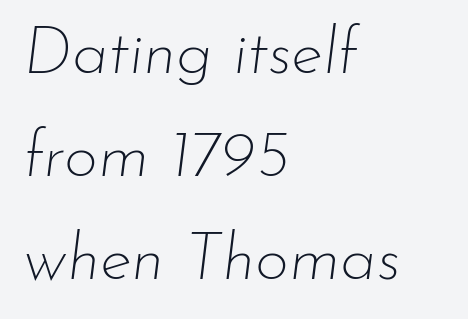
The gaps between neighbouring characters are ordinary and unremarkable. Nobody drew a line under any word here. Is this a fixed-width face? No — the glyphs have proportional, varying widths. Stems and bowls with no extra thickness — not bold. The whole block is typeset with a tilt. Every row of glyphs begins at an identical x-position on the left.
